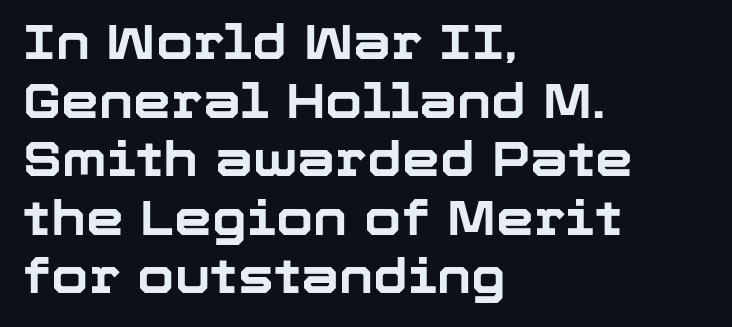
The image shows 48 px bold sans-serif type, upright; set left-aligned, line spacing 1.22x, normal letter spacing, not underlined; low stroke contrast and a medium x-height.
